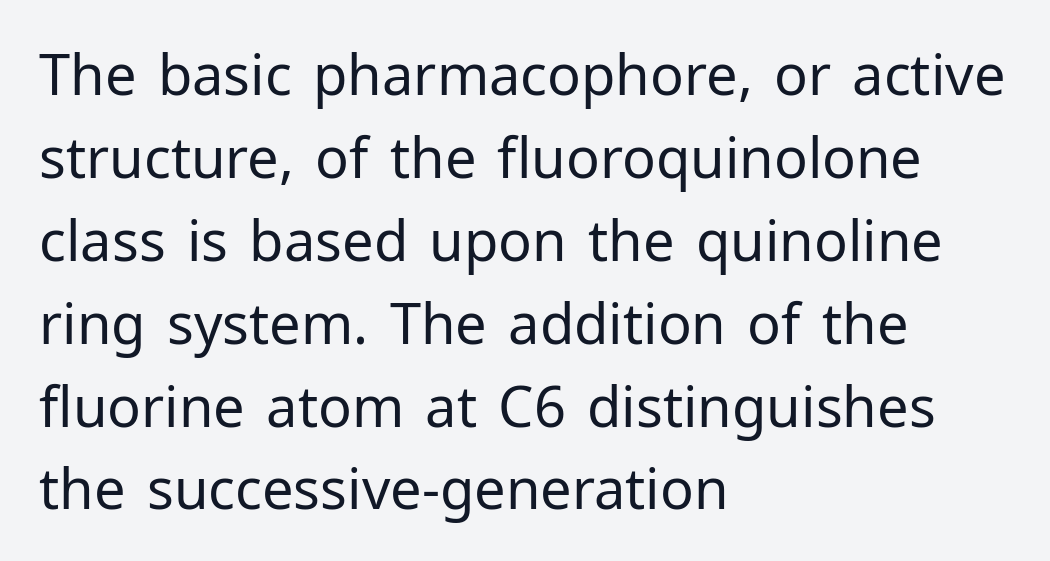
{"serif": "no", "italic": "no", "bold": "no", "weight": "regular", "width": "normal", "stroke_contrast": "low", "x_height": "medium", "monospaced": "no", "underline": "no", "align": "left", "line_spacing": "normal", "line_spacing_ratio": 1.48, "letter_spacing": "normal", "letter_spacing_em": 0.0, "glyph_px": 56}
